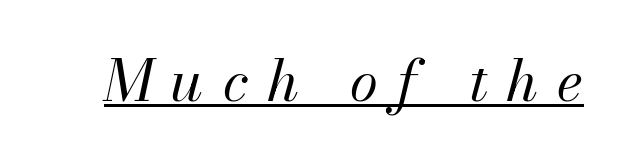
Q: Is the text bold? A: No.
Q: Is the text italic (slanted)? A: Yes, it leans right by about 13 degrees.
Q: Is the text underlined? A: Yes.
Q: Is the spacing between letters normal or unusually wide? A: Unusually wide.
Q: Width (condensed, normal, or wide)? A: Normal.
Q: Stroke contrast? A: Medium.
Q: x-height? A: Small.
Q: Monospaced? A: No.
